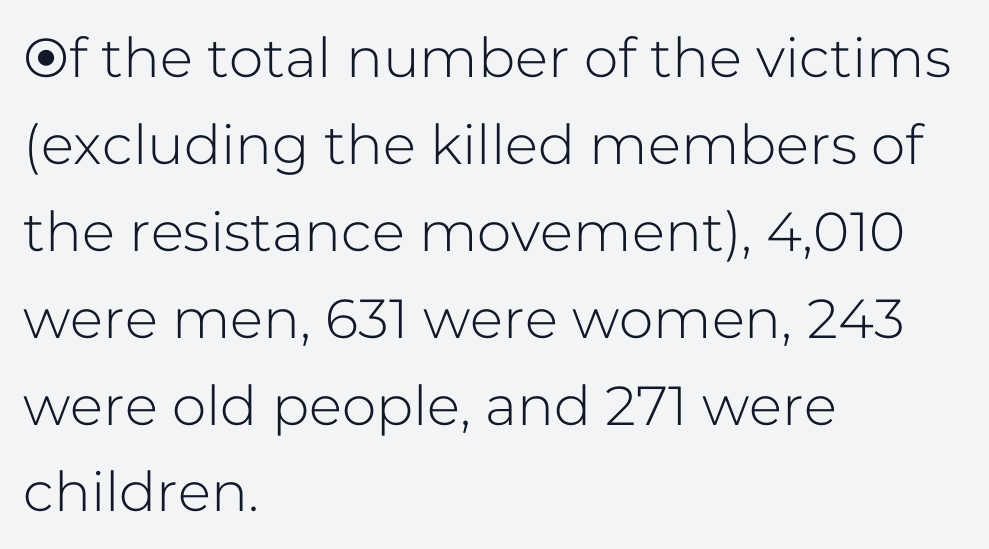
The line texture is even and compact thanks to regular tracking. Nope, not italic — everything's standing straight. What's the leading like? Ordinary, nothing unusual. A bare baseline throughout the passage.
